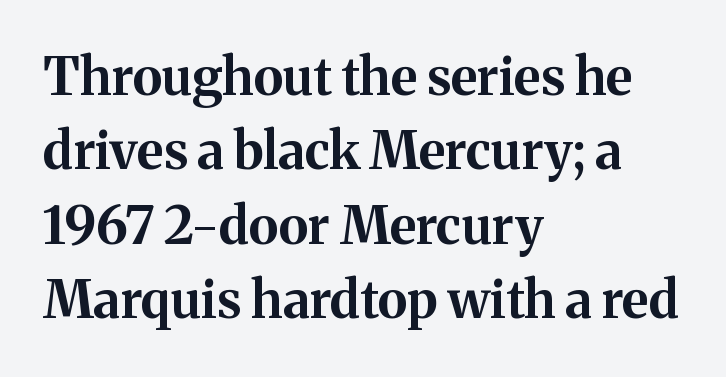
The image shows 52 px bold serif type, upright; set left-aligned, normal line spacing (1.43x), normal letter spacing, not underlined; medium stroke contrast and a medium x-height.
